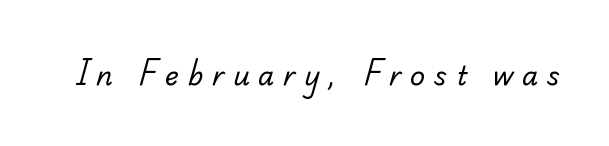
Q: Is the text bold? A: No.
Q: Is the text underlined? A: No.
Q: Is the spacing between letters normal or unusually wide? A: Unusually wide.
